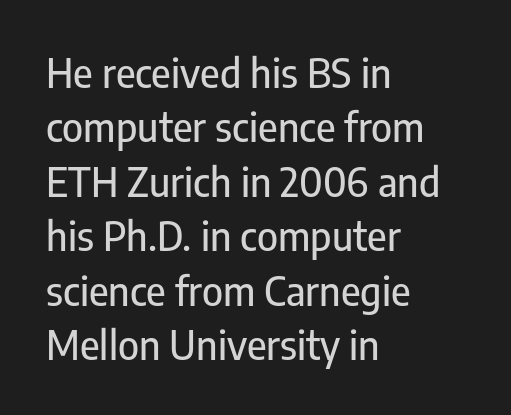
Unlike a traditional serif, this face leaves its strokes unadorned. A bare baseline throughout the passage. Vertical strokes here are truly vertical. Nobody touched the tracking dial on this one.
